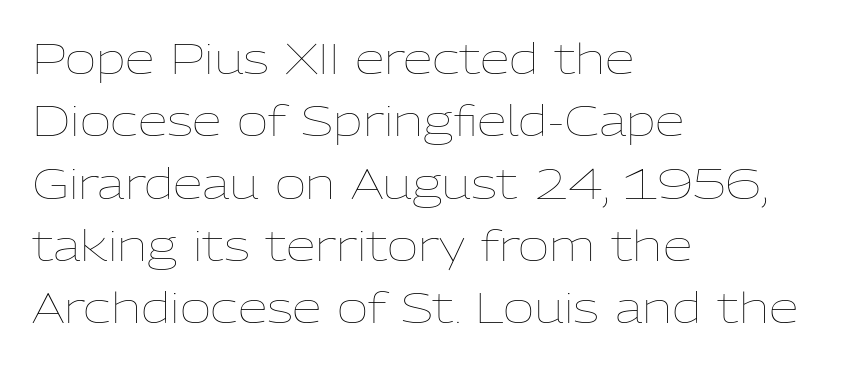
{"italic": "no", "bold": "no", "weight": "thin", "width": "normal", "stroke_contrast": "low", "x_height": "medium", "monospaced": "no", "underline": "no", "align": "left", "line_spacing": "normal", "line_spacing_ratio": 1.45, "letter_spacing": "normal", "letter_spacing_em": 0.0, "glyph_px": 43}
